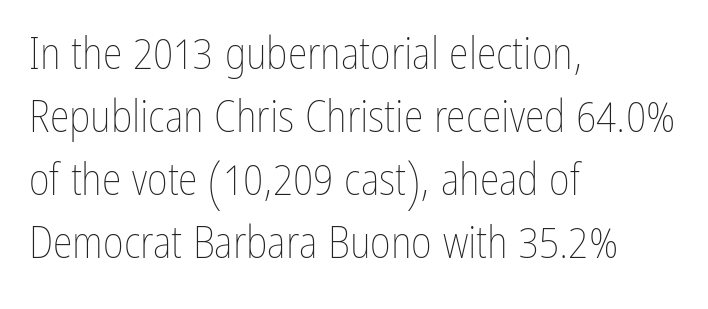
The image shows 45 px thin, condensed type, upright; set left-aligned, normal line spacing (1.4x), normal letter spacing, not underlined; low stroke contrast and a medium x-height.
